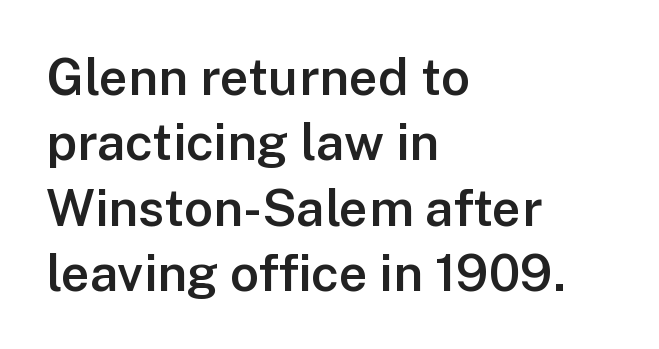
The image shows 51 px semibold sans-serif type, upright; set left-aligned, normal line spacing (1.28x), normal letter spacing, not underlined; low stroke contrast and a medium x-height.
